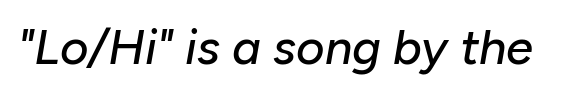
This is oblique type, the kind used for emphasis or titles. The string is rendered with underlining switched off. The face used here is proportionally spaced, like ordinary book or web type. Between one letter and the next there's only the usual sliver of space.
